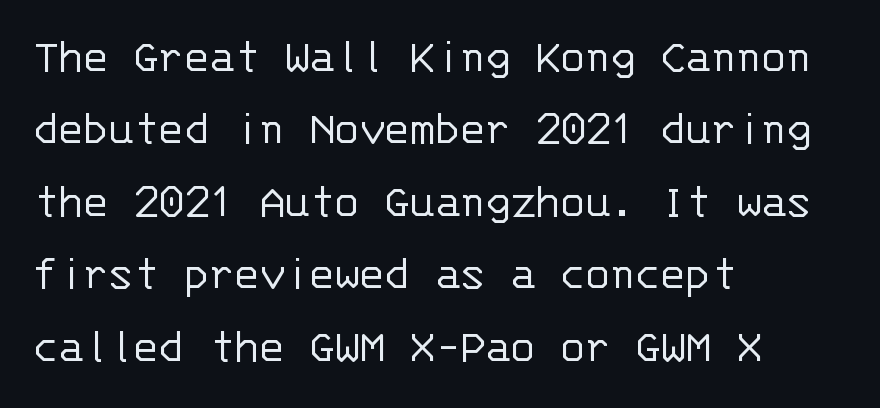
Q: Is the text bold? A: No.
Q: Is the text italic (slanted)? A: No, it is upright.
Q: Is the typeface a serif or a sans-serif typeface? A: Sans-serif.
Q: Is the text underlined? A: No.
Q: How is the paragraph aligned? A: Left-aligned.
Q: Is the spacing between letters normal or unusually wide? A: Normal.
Q: Is the spacing between lines tight, normal or loose? A: Normal.
Q: Width (condensed, normal, or wide)? A: Normal.
Q: Stroke contrast? A: Low.
Q: x-height? A: Large.
Q: Monospaced? A: Yes.
